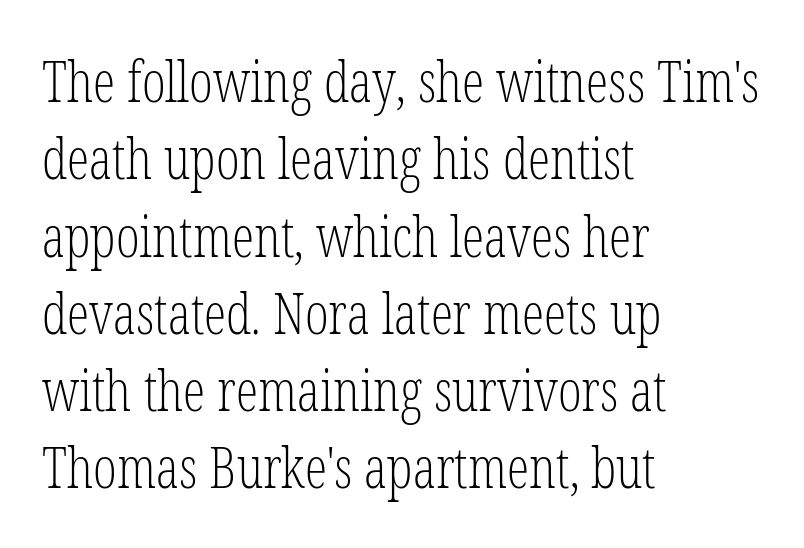
Q: Is the text bold? A: No.
Q: Is the text italic (slanted)? A: No, it is upright.
Q: Is the typeface a serif or a sans-serif typeface? A: Serif.
Q: Is the text underlined? A: No.
Q: How is the paragraph aligned? A: Left-aligned.
Q: Is the spacing between letters normal or unusually wide? A: Normal.
Q: Is the spacing between lines tight, normal or loose? A: Normal.
Q: Width (condensed, normal, or wide)? A: Condensed.
Q: Stroke contrast? A: Low.
Q: x-height? A: Medium.
Q: Monospaced? A: No.
